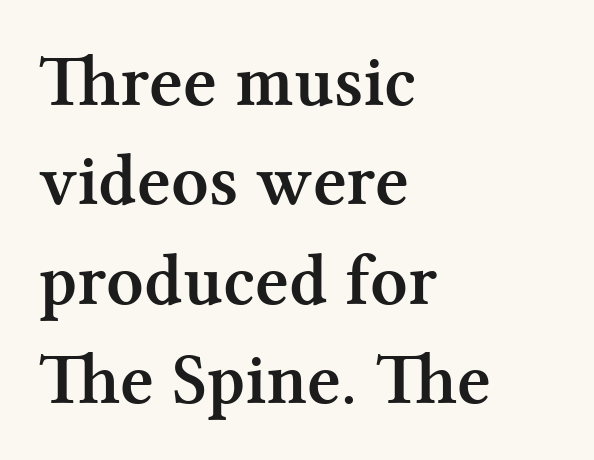
Q: Is the text bold? A: Yes.
Q: Is the text italic (slanted)? A: No, it is upright.
Q: Is the typeface a serif or a sans-serif typeface? A: Serif.
Q: Is the text underlined? A: No.
Q: How is the paragraph aligned? A: Left-aligned.
Q: Is the spacing between letters normal or unusually wide? A: Normal.
Q: Is the spacing between lines tight, normal or loose? A: Normal.
Q: Width (condensed, normal, or wide)? A: Normal.
Q: Stroke contrast? A: Medium.
Q: x-height? A: Medium.
Q: Monospaced? A: No.
